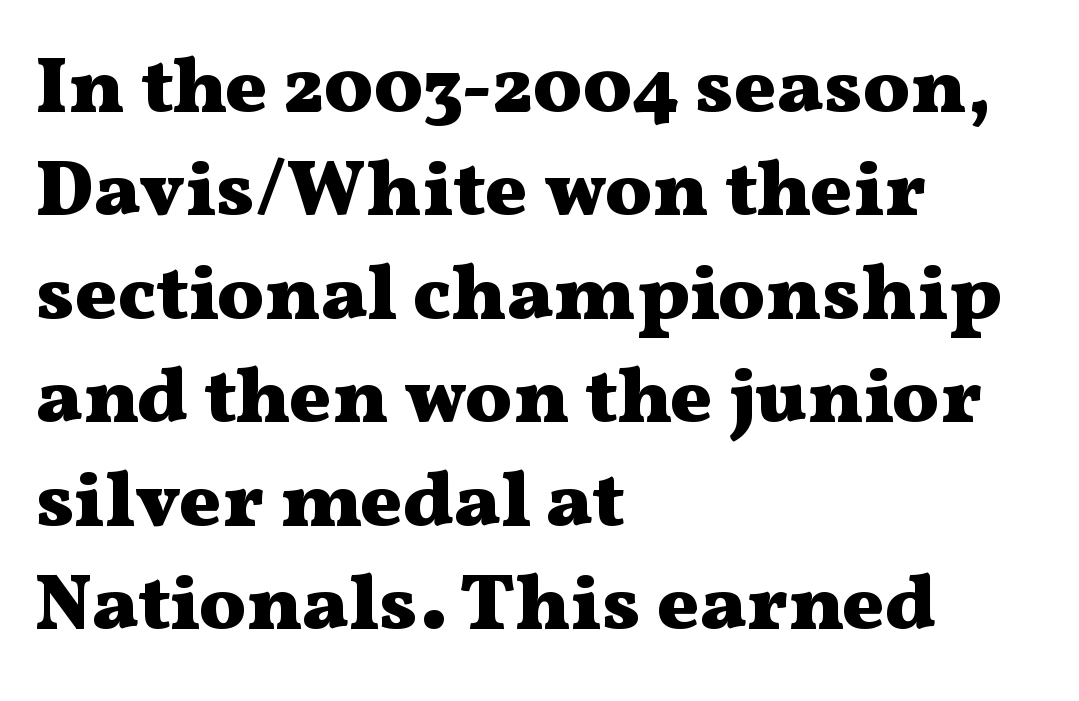
{"serif": "yes", "italic": "no", "bold": "yes", "weight": "heavy", "width": "wide", "stroke_contrast": "medium", "x_height": "medium", "monospaced": "no", "underline": "no", "align": "left", "line_spacing": "normal", "line_spacing_ratio": 1.31, "letter_spacing": "normal", "letter_spacing_em": 0.0, "glyph_px": 79}
